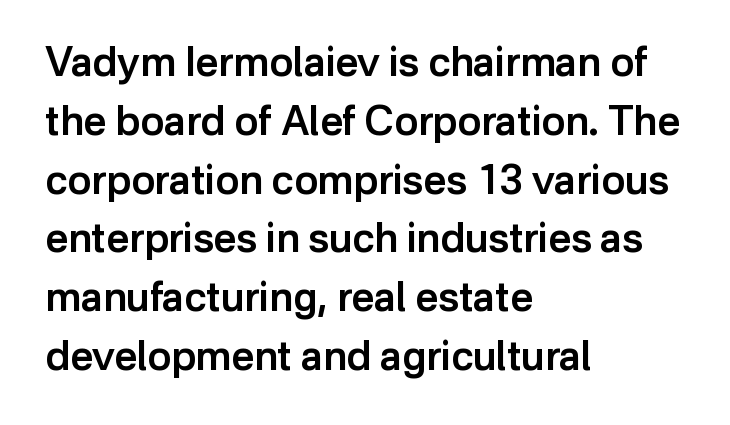
{"serif": "no", "italic": "no", "bold": "semi", "weight": "semibold", "width": "normal", "stroke_contrast": "low", "x_height": "medium", "monospaced": "no", "underline": "no", "align": "left", "line_spacing": "normal", "line_spacing_ratio": 1.47, "letter_spacing": "normal", "letter_spacing_em": 0.0, "glyph_px": 40}
